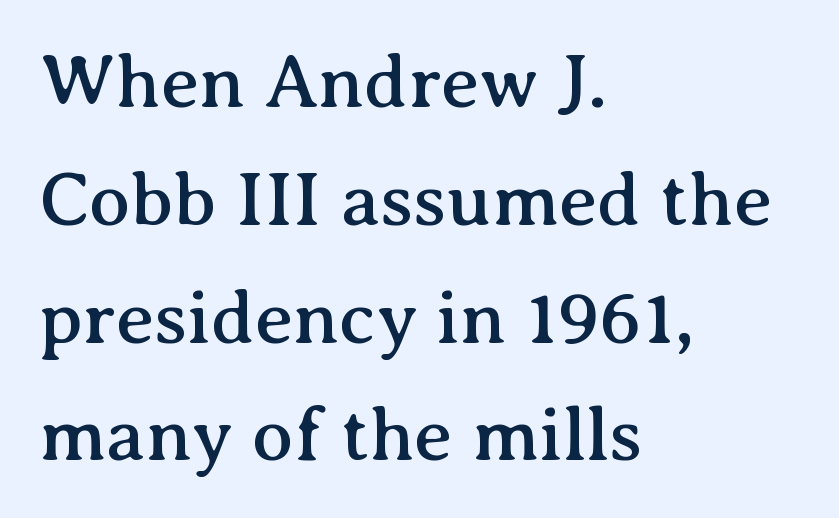
{"serif": "yes", "italic": "no", "width": "normal", "stroke_contrast": "medium", "x_height": "medium", "monospaced": "no", "underline": "no", "align": "left", "line_spacing": "normal", "line_spacing_ratio": 1.55, "letter_spacing": "normal", "letter_spacing_em": 0.0, "glyph_px": 76}
